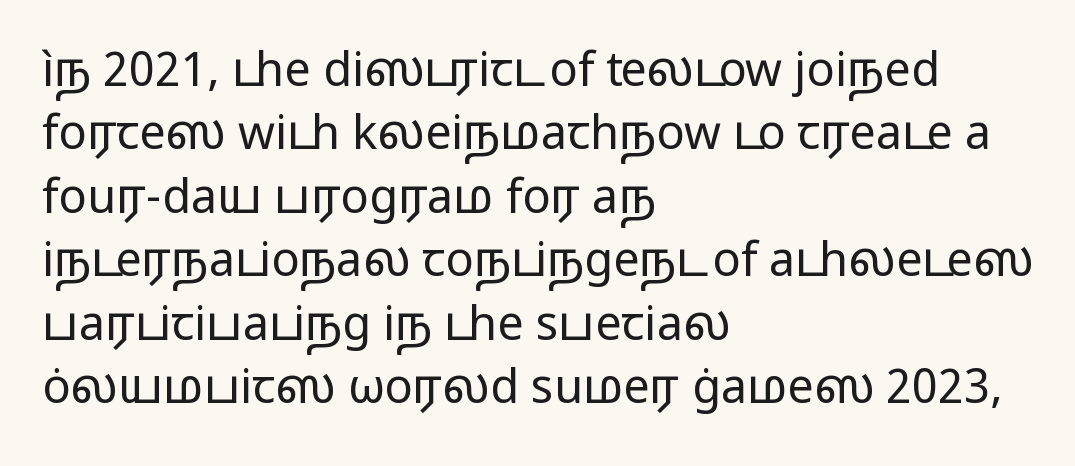
{"serif": "no", "italic": "no", "bold": "no", "weight": "regular", "width": "wide", "stroke_contrast": "low", "x_height": "medium", "monospaced": "no", "underline": "no", "align": "left", "line_spacing": "normal", "line_spacing_ratio": 1.35, "letter_spacing": "normal", "letter_spacing_em": 0.0, "glyph_px": 47}
